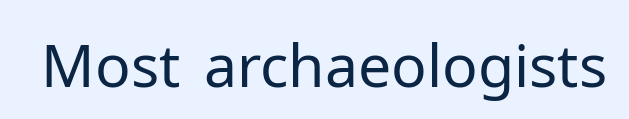
These lines are composed in type without serifs. The zone under the glyphs is completely vacant. Glyph-to-glyph distance matches everyday printed text. You could not count columns in this text — the font is proportionally spaced. In terms of posture, this sample is upright.
